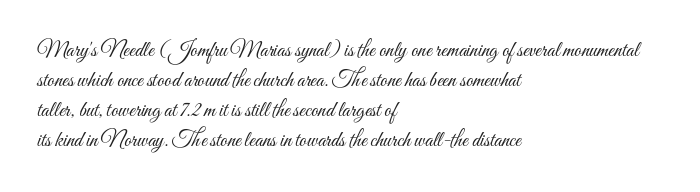
The image shows 22 px text type; set left-aligned, normal line spacing (1.36x), normal letter spacing, not underlined.
